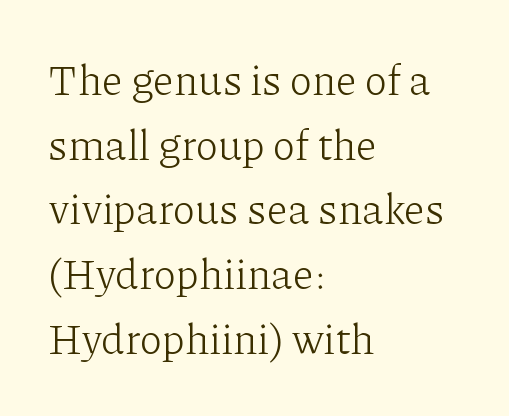
Horizontal bands of white between lines are of average thickness. The lines in this sample share a left origin and differ only in where they stop. Italic: no, the glyphs are upright roman. Compared with a typical body face, this is equally light or lighter still.
